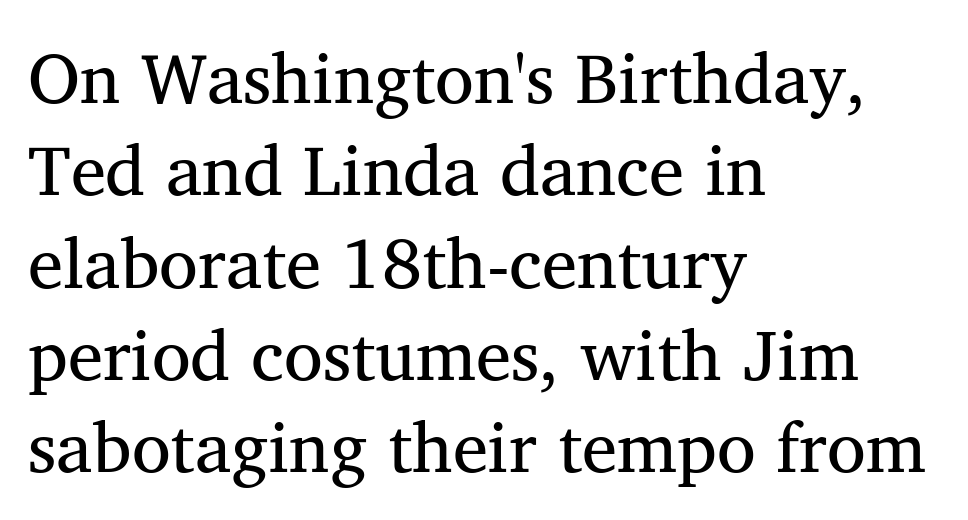
{"serif": "yes", "bold": "no", "weight": "regular", "width": "normal", "stroke_contrast": "medium", "x_height": "medium", "monospaced": "no", "underline": "no", "align": "left", "line_spacing": "normal", "line_spacing_ratio": 1.3, "letter_spacing": "normal", "letter_spacing_em": 0.0, "glyph_px": 71}
